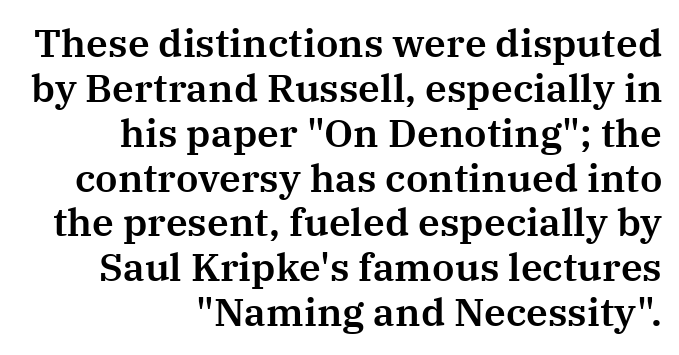
The image shows 39 px serif type, upright; set right-aligned, tight line spacing (1.15x), normal letter spacing, not underlined; medium stroke contrast and a medium x-height.
